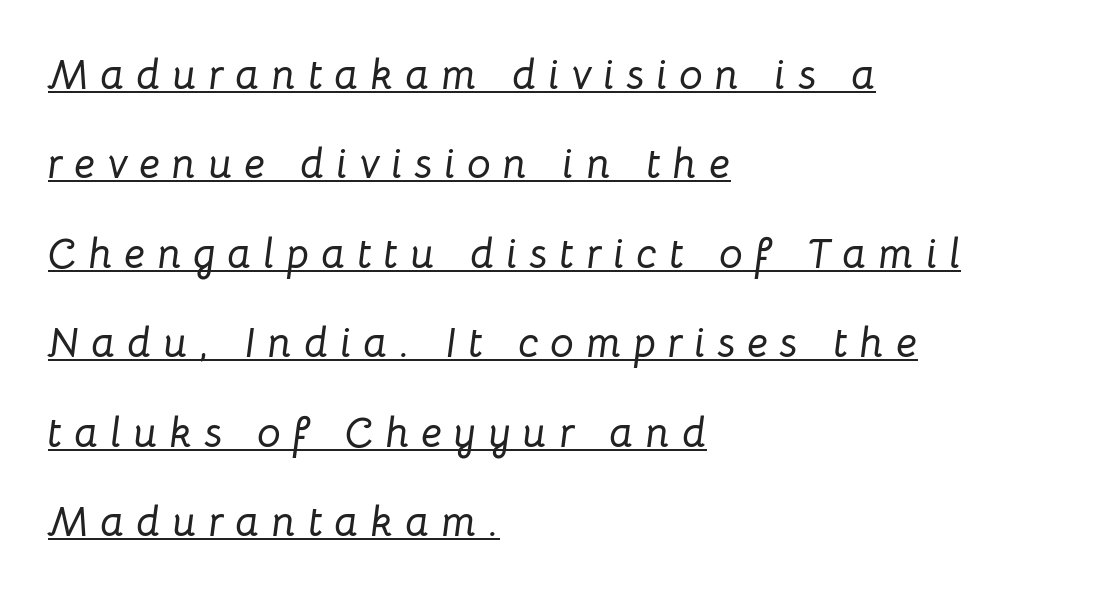
The image shows 42 px text type, italic (leaning right); set left-aligned, loose line spacing (2.13x), unusually wide letter spacing (+0.28 em), underlined; low stroke contrast and a medium x-height.
